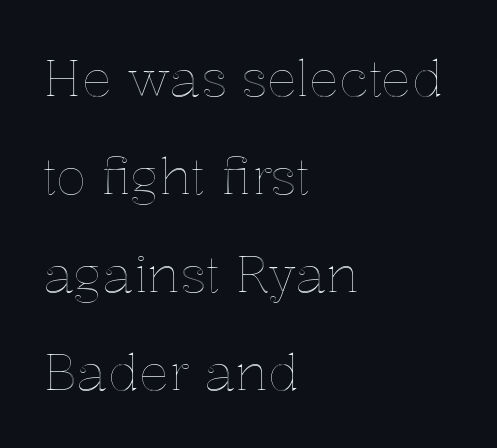
Q: Is the text italic (slanted)? A: No, it is upright.
Q: Is the text underlined? A: No.
Q: How is the paragraph aligned? A: Left-aligned.
Q: Is the spacing between letters normal or unusually wide? A: Normal.
Q: Is the spacing between lines tight, normal or loose? A: Loose.
Q: Width (condensed, normal, or wide)? A: Normal.
Q: x-height? A: Medium.
Q: Monospaced? A: No.
